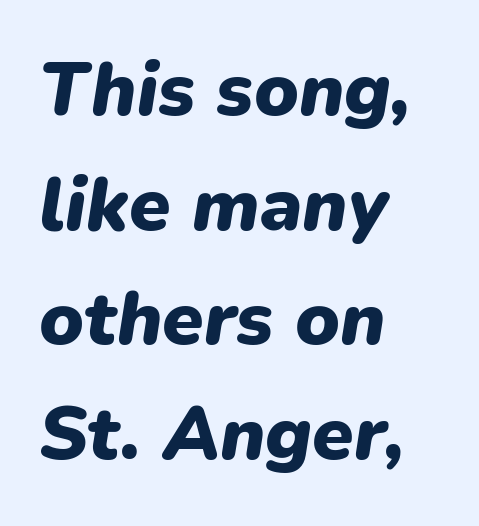
{"italic": "yes", "lean": "right", "slant_degrees": 9, "bold": "yes", "weight": "heavy", "width": "normal", "stroke_contrast": "low", "x_height": "medium", "monospaced": "no", "underline": "no", "align": "left", "line_spacing": "normal", "line_spacing_ratio": 1.53, "letter_spacing": "normal", "letter_spacing_em": 0.0, "glyph_px": 75}
